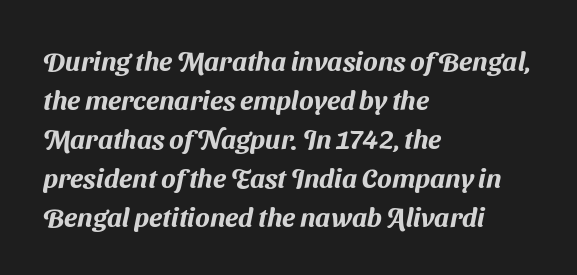
Short note: letters normally spaced. Baseline-to-baseline distance is the conventional proportion of letter height. Short and long lines alike share a common starting point at left. A clean baseline with only descenders dipping below it.
